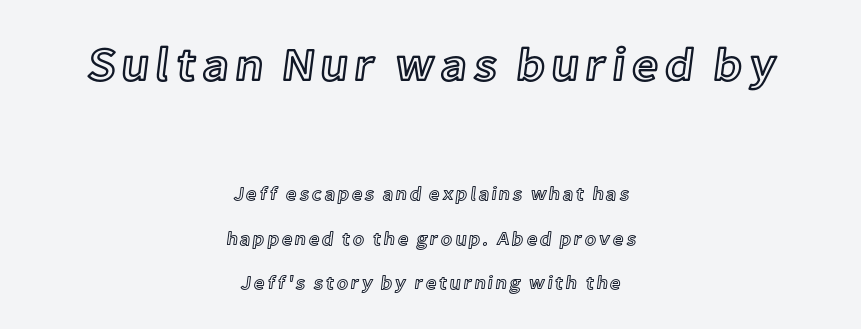
Q: Is the text italic (slanted)? A: Yes.
Q: Is the text underlined? A: No.
Q: How is the paragraph aligned? A: Centered.
Q: Is the spacing between lines tight, normal or loose? A: Loose.
Q: Which block of text is set in a larger size, the first (top) or the second (bottom)? A: The first (top) one.
Q: Width (condensed, normal, or wide)? A: Normal.
Q: x-height? A: Medium.
Q: Monospaced? A: No.
